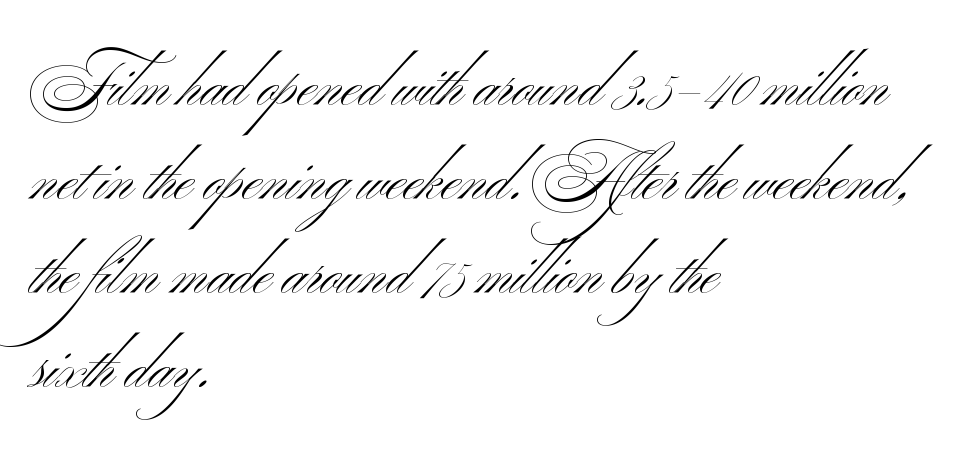
Q: Is the text bold? A: No.
Q: Is the typeface a serif or a sans-serif typeface? A: Sans-serif.
Q: Is the text underlined? A: No.
Q: How is the paragraph aligned? A: Left-aligned.
Q: Is the spacing between letters normal or unusually wide? A: Normal.
Q: Is the spacing between lines tight, normal or loose? A: Normal.
Q: Width (condensed, normal, or wide)? A: Wide.
Q: Stroke contrast? A: Medium.
Q: x-height? A: Small.
Q: Monospaced? A: No.
